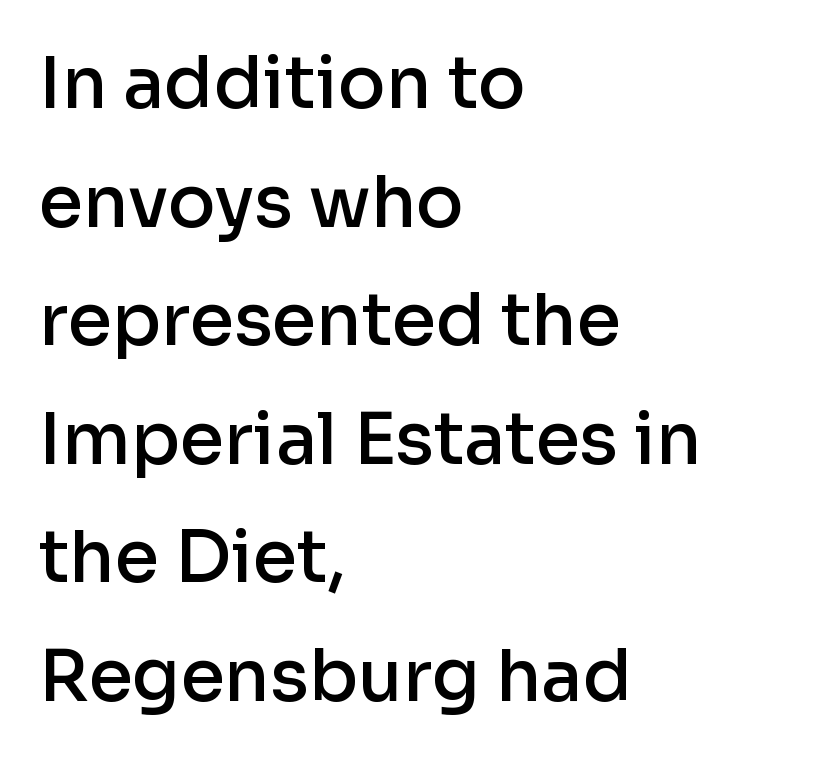
Q: Is the text bold? A: Semi-bold.
Q: Is the text italic (slanted)? A: No, it is upright.
Q: Is the typeface a serif or a sans-serif typeface? A: Sans-serif.
Q: Is the text underlined? A: No.
Q: How is the paragraph aligned? A: Left-aligned.
Q: Is the spacing between letters normal or unusually wide? A: Normal.
Q: Is the spacing between lines tight, normal or loose? A: Normal.
Q: Width (condensed, normal, or wide)? A: Normal.
Q: Stroke contrast? A: Low.
Q: x-height? A: Medium.
Q: Monospaced? A: No.
